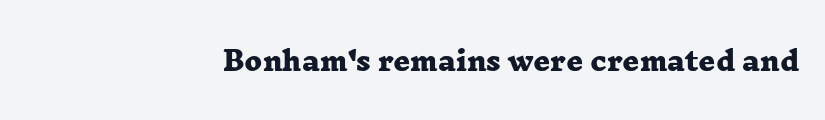
{"bold": "yes", "underline": "no", "align": "right", "letter_spacing": "normal", "letter_spacing_em": 0.0, "glyph_px": 26}
